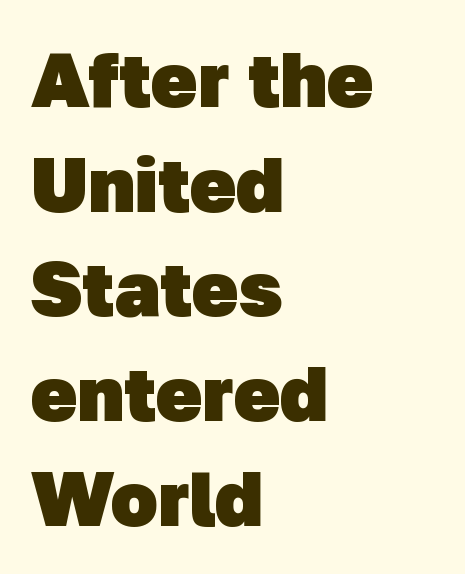
{"serif": "no", "bold": "yes", "weight": "heavy", "width": "normal", "stroke_contrast": "low", "x_height": "medium", "monospaced": "no", "underline": "no", "align": "left", "line_spacing": "normal", "line_spacing_ratio": 1.36, "letter_spacing": "normal", "letter_spacing_em": 0.0, "glyph_px": 77}
